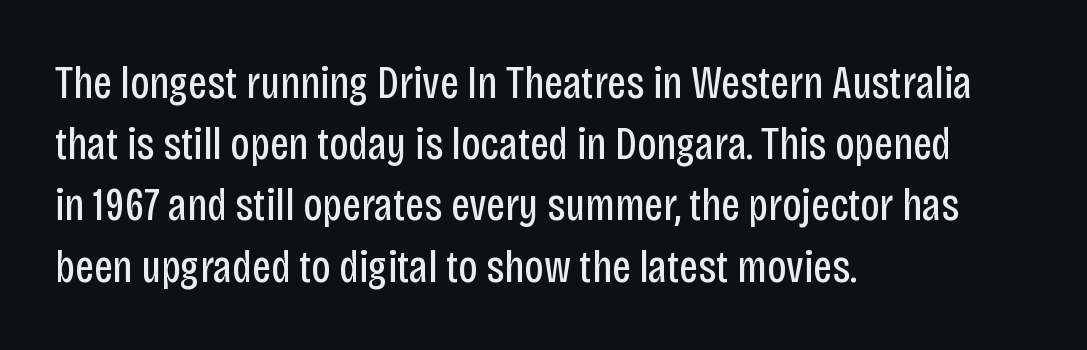
{"serif": "no", "italic": "no", "bold": "no", "weight": "regular", "width": "condensed", "stroke_contrast": "low", "x_height": "large", "monospaced": "no", "underline": "no", "align": "left", "line_spacing": "normal", "line_spacing_ratio": 1.33, "letter_spacing": "normal", "letter_spacing_em": 0.0, "glyph_px": 46}
